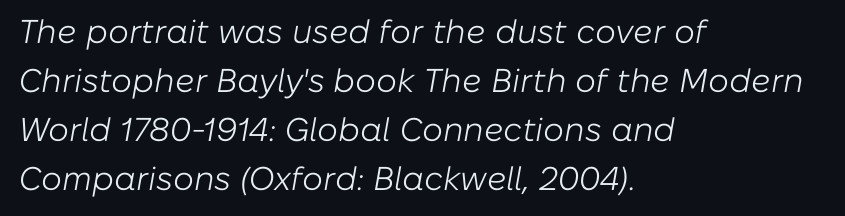
Q: Is the text bold? A: No.
Q: Is the text italic (slanted)? A: Yes, it leans right by about 10 degrees.
Q: Is the text underlined? A: No.
Q: How is the paragraph aligned? A: Left-aligned.
Q: Is the spacing between letters normal or unusually wide? A: Normal.
Q: Is the spacing between lines tight, normal or loose? A: Normal.
Q: Width (condensed, normal, or wide)? A: Normal.
Q: Stroke contrast? A: Low.
Q: x-height? A: Medium.
Q: Monospaced? A: No.
